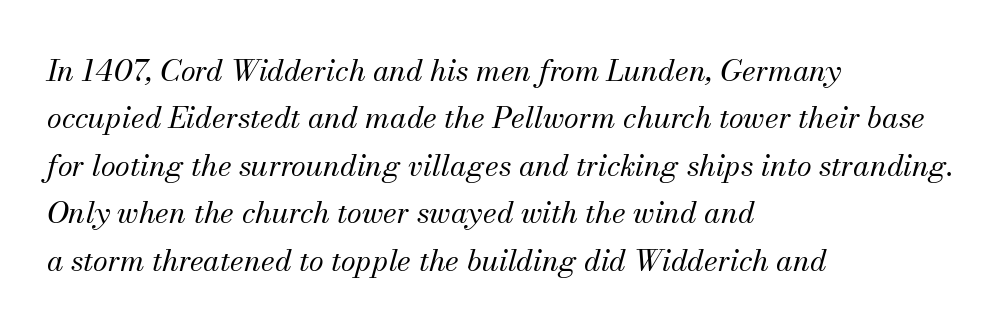
The image shows 30 px regular-weight serif type, italic (leaning right); set left-aligned, normal line spacing (1.58x), normal letter spacing, not underlined; medium stroke contrast and a small x-height.
